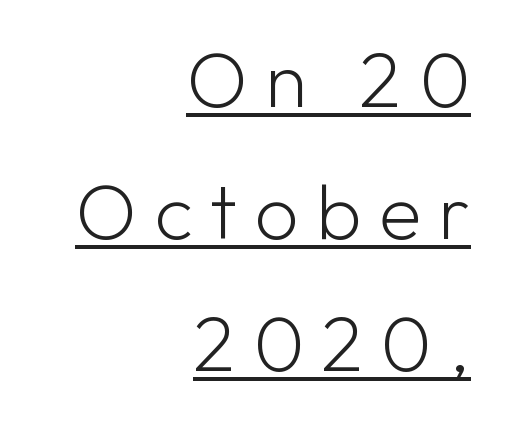
Does a line run under the words? Yes, clearly. Is the stroke heavy? The answer is a plain regular-or-lighter. Check where the strokes stop: nothing finishes them off — pure sans. Line ends are locked; line starts wander. How would I describe the line gaps? Plain and ordinary.
